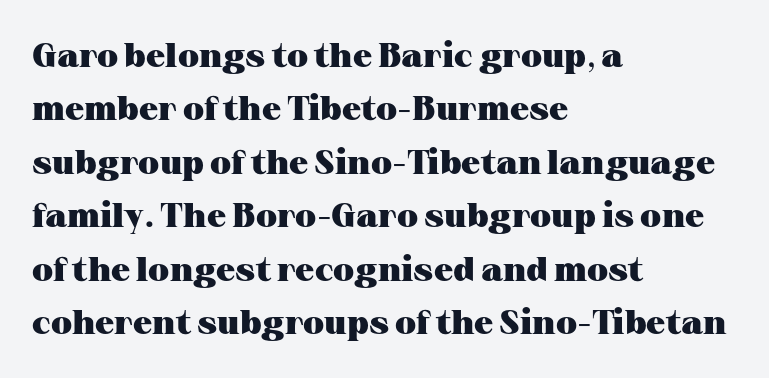
These lines are composed in type with serifs. The rendering uses natural spacing where letterforms have individual widths. The paragraph has a hard left edge and a soft right edge. Beneath every word, the page is bare.
